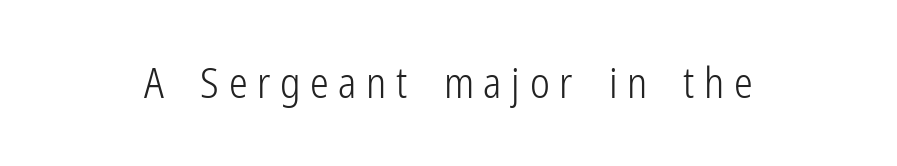
Compared with a typical body face, this is equally light or lighter still. Serifs: no, the terminals of the letterforms are clean. This rendering widens character spacing well past its baseline value. The lettering stays uniformly vertical, giving the passage a roman look.
